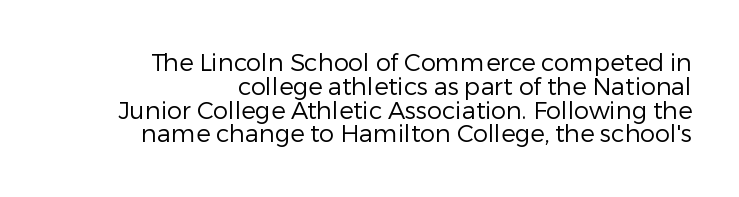
{"italic": "no", "bold": "no", "underline": "no", "align": "right", "line_spacing": "tight", "line_spacing_ratio": 0.99, "letter_spacing": "normal", "letter_spacing_em": 0.0, "glyph_px": 24}
